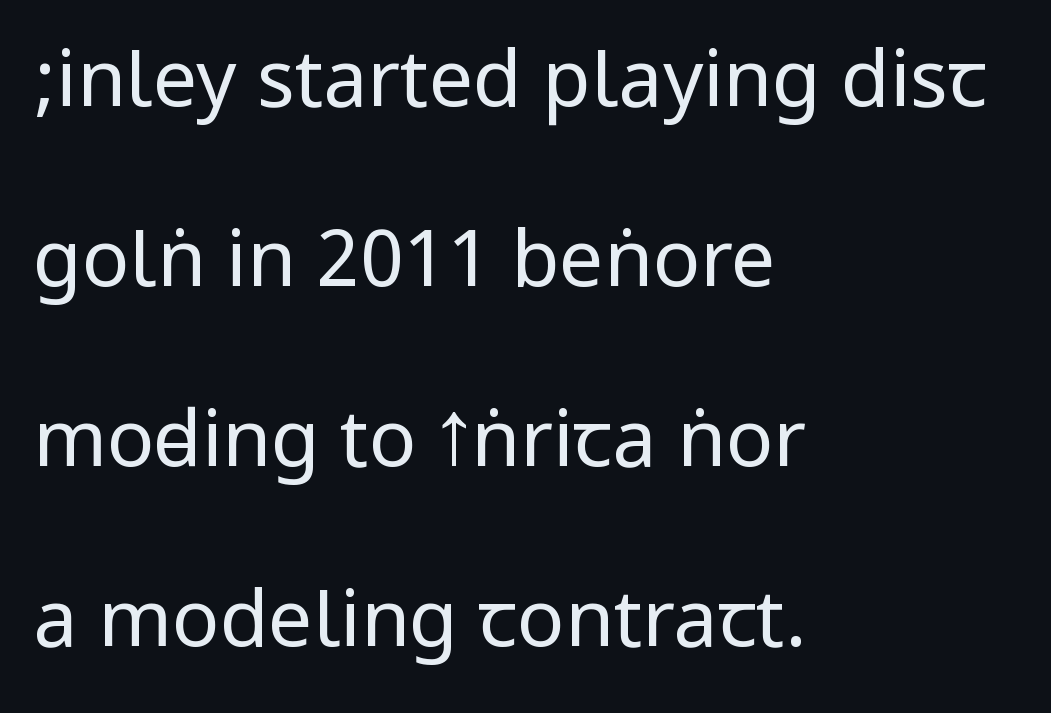
Q: Is the text bold? A: No.
Q: Is the text italic (slanted)? A: No, it is upright.
Q: Is the typeface a serif or a sans-serif typeface? A: Sans-serif.
Q: Is the text underlined? A: No.
Q: How is the paragraph aligned? A: Left-aligned.
Q: Is the spacing between letters normal or unusually wide? A: Normal.
Q: Is the spacing between lines tight, normal or loose? A: Loose.
Q: Width (condensed, normal, or wide)? A: Condensed.
Q: Stroke contrast? A: Low.
